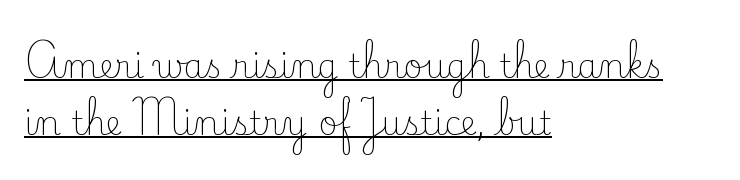
The image shows 33 px light serif type, upright; set left-aligned, line spacing 1.72x, normal letter spacing, underlined; low stroke contrast and a small x-height.
